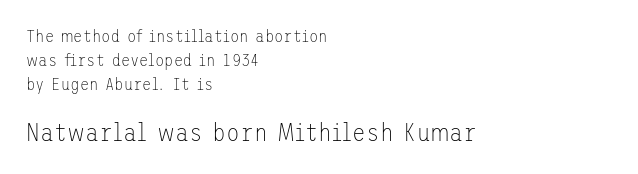
The leading is moderate, giving the passage an even texture. Nope, not italic — everything's standing straight. A typesetter would call this zero additional tracking. A classic flush-left, rag-right setting is used for this passage. Stroke thickness stays within the range of a standard reading face or lighter. Just letters on the line, the space beneath them empty.
